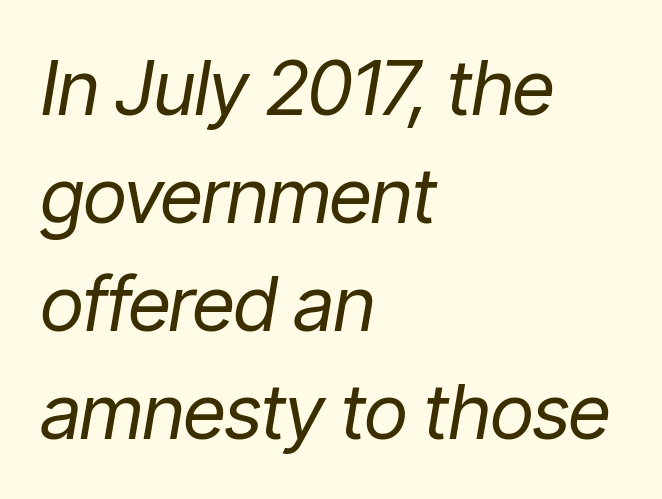
The image shows 76 px regular-weight, condensed type, italic (leaning right); set left-aligned, normal line spacing (1.42x), normal letter spacing, not underlined; low stroke contrast and a medium x-height.
